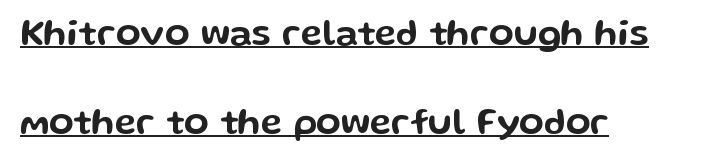
The image shows 36 px wide sans-serif type, upright; set left-aligned, loose line spacing (2.46x), normal letter spacing, underlined; low stroke contrast and a medium x-height.
